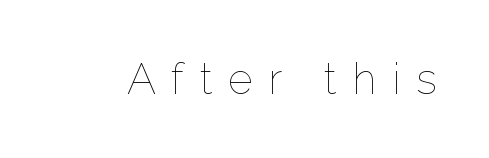
The image shows 43 px thin type, upright; set unusually wide letter spacing (+0.36 em), not underlined; low stroke contrast and a medium x-height.
